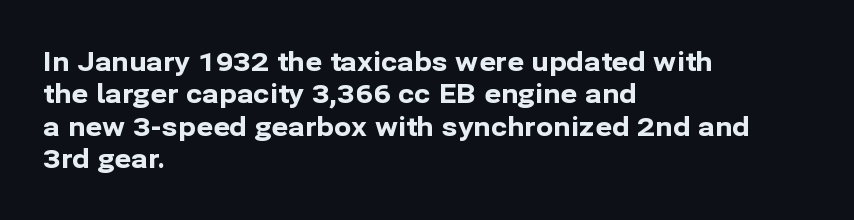
Q: Is the text bold? A: Yes.
Q: Is the text italic (slanted)? A: No, it is upright.
Q: Is the text underlined? A: No.
Q: How is the paragraph aligned? A: Left-aligned.
Q: Is the spacing between letters normal or unusually wide? A: Normal.
Q: Is the spacing between lines tight, normal or loose? A: Normal.
